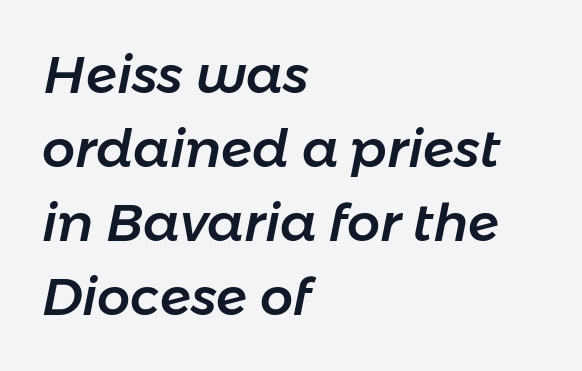
{"italic": "yes", "lean": "right", "slant_degrees": 11, "width": "normal", "stroke_contrast": "low", "x_height": "medium", "monospaced": "no", "underline": "no", "align": "left", "line_spacing": "normal", "line_spacing_ratio": 1.42, "letter_spacing": "normal", "letter_spacing_em": 0.0, "glyph_px": 52}
